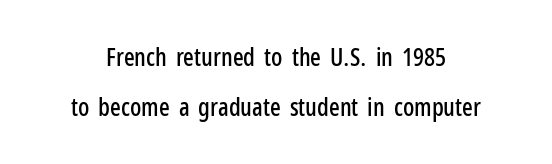
Q: Is the text italic (slanted)? A: No, it is upright.
Q: Is the text underlined? A: No.
Q: Is the spacing between letters normal or unusually wide? A: Normal.
Q: Is the spacing between lines tight, normal or loose? A: Loose.
